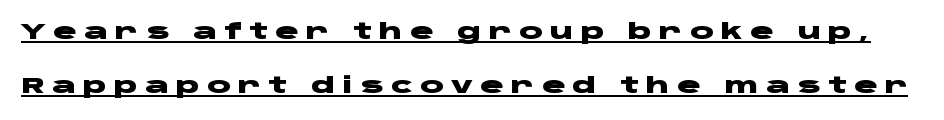
{"italic": "no", "bold": "yes", "underline": "yes", "line_spacing": "loose", "line_spacing_ratio": 2.44, "letter_spacing": "wide", "letter_spacing_em": 0.33, "glyph_px": 22}
